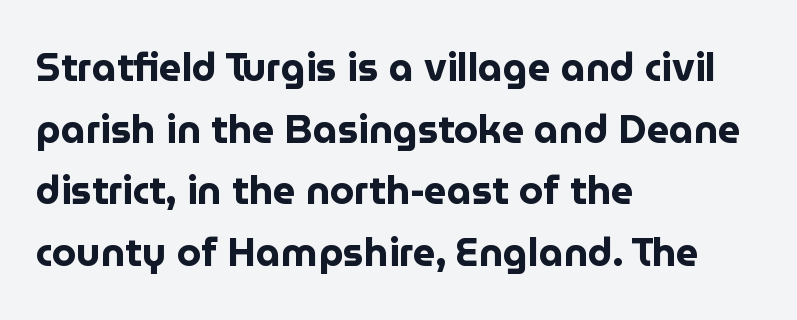
Q: Is the text bold? A: Yes.
Q: Is the text italic (slanted)? A: No, it is upright.
Q: Is the typeface a serif or a sans-serif typeface? A: Sans-serif.
Q: Is the text underlined? A: No.
Q: How is the paragraph aligned? A: Left-aligned.
Q: Is the spacing between letters normal or unusually wide? A: Normal.
Q: Is the spacing between lines tight, normal or loose? A: Normal.
Q: Width (condensed, normal, or wide)? A: Normal.
Q: Stroke contrast? A: Low.
Q: x-height? A: Medium.
Q: Monospaced? A: No.
